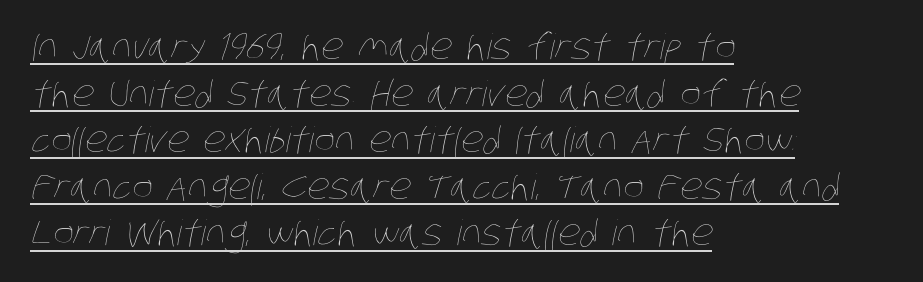
The image shows 35 px thin, condensed type; set left-aligned, normal line spacing (1.33x), normal letter spacing, underlined; low stroke contrast and a large x-height.
